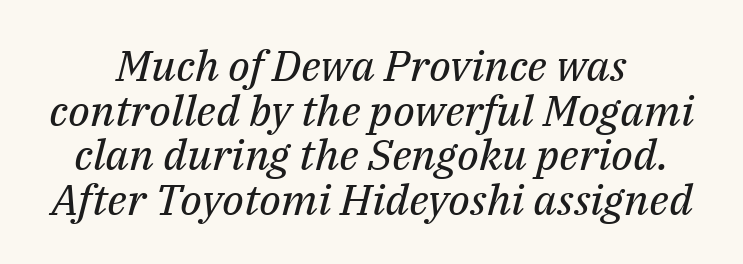
Q: Is the text bold? A: No.
Q: Is the text italic (slanted)? A: Yes, it leans right by about 14 degrees.
Q: Is the typeface a serif or a sans-serif typeface? A: Serif.
Q: Is the text underlined? A: No.
Q: How is the paragraph aligned? A: Centered.
Q: Is the spacing between letters normal or unusually wide? A: Normal.
Q: Is the spacing between lines tight, normal or loose? A: Tight.
Q: Width (condensed, normal, or wide)? A: Normal.
Q: Stroke contrast? A: Medium.
Q: x-height? A: Medium.
Q: Monospaced? A: No.
